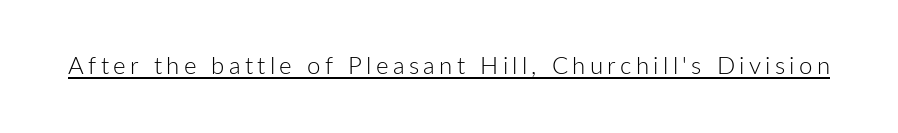
The image shows 24 px text type, upright; set underlined.
